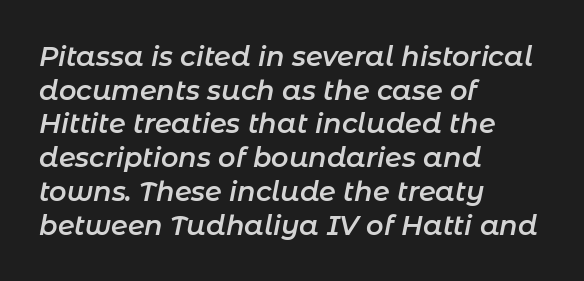
Q: Is the text bold? A: Semi-bold.
Q: Is the text italic (slanted)? A: Yes, it leans right by about 11 degrees.
Q: Is the text underlined? A: No.
Q: How is the paragraph aligned? A: Left-aligned.
Q: Is the spacing between letters normal or unusually wide? A: Normal.
Q: Is the spacing between lines tight, normal or loose? A: Normal.
